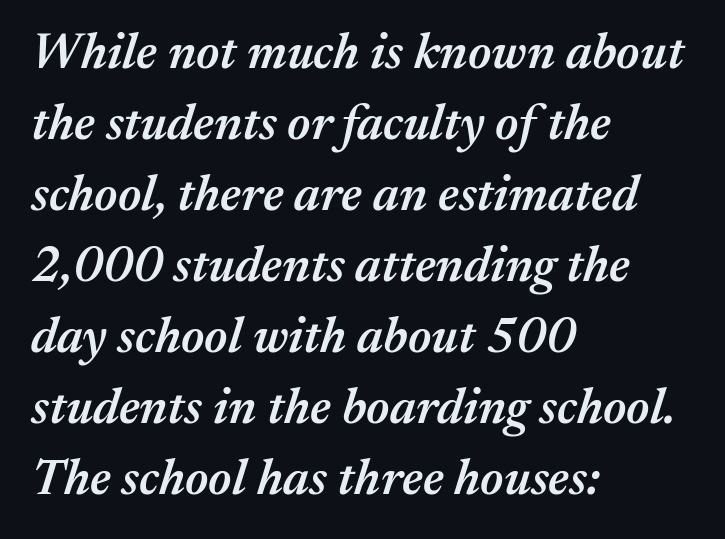
The image shows 50 px semibold type, italic (leaning right); set left-aligned, normal line spacing (1.42x), normal letter spacing, not underlined; medium stroke contrast and a medium x-height.
